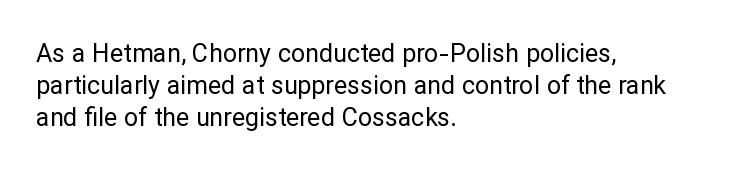
These lines keep a tight, regular rhythm from letter to letter. This sample is left-justified, so line endings fall wherever the words run out. The space between consecutive lines is moderate. Do the letters lean? They stand straight. The passage shown is not underscored anywhere. Stems and bowls with no extra thickness — not bold.
